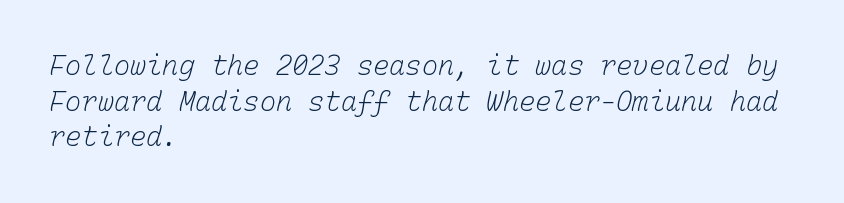
The passage shown is not bold in any degree. Characters follow at the spacing the type designer built in. Vertically, the passage feels balanced, rows spaced as you'd expect. Underlining? Definitely not there.
